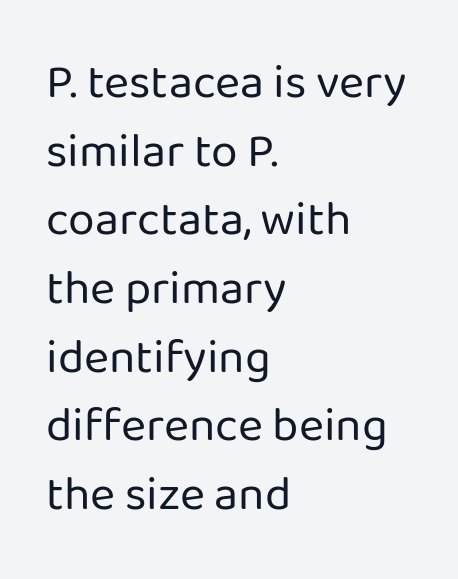
Q: Is the text bold? A: No.
Q: Is the text italic (slanted)? A: No, it is upright.
Q: Is the typeface a serif or a sans-serif typeface? A: Sans-serif.
Q: Is the text underlined? A: No.
Q: How is the paragraph aligned? A: Left-aligned.
Q: Is the spacing between letters normal or unusually wide? A: Normal.
Q: Is the spacing between lines tight, normal or loose? A: Normal.
Q: Width (condensed, normal, or wide)? A: Normal.
Q: Stroke contrast? A: Low.
Q: x-height? A: Medium.
Q: Monospaced? A: No.
